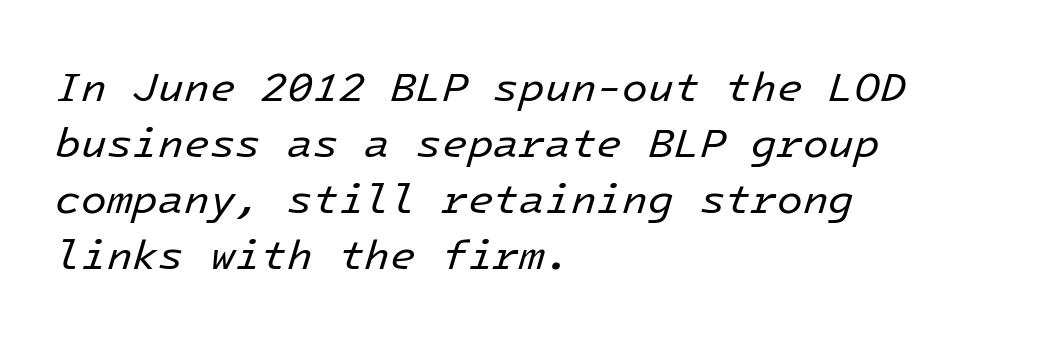
The space between consecutive lines is moderate. Is the type slanted? Yes — the strokes lean at a clear angle. Ink coverage per letter is moderate at most. There is no visible air inserted between adjacent glyphs. The gap between lines stays unmarked.
